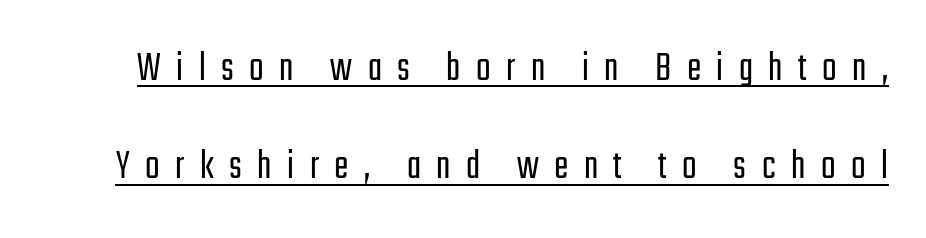
The image shows 43 px light, condensed sans-serif type, upright; set loose line spacing (2.29x), unusually wide letter spacing (+0.36 em), underlined; low stroke contrast and a medium x-height.
